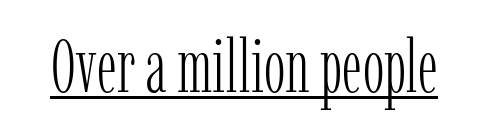
Q: Is the text bold? A: No.
Q: Is the text italic (slanted)? A: No, it is upright.
Q: Is the typeface a serif or a sans-serif typeface? A: Serif.
Q: Is the text underlined? A: Yes.
Q: Is the spacing between letters normal or unusually wide? A: Normal.
Q: Width (condensed, normal, or wide)? A: Condensed.
Q: Stroke contrast? A: Low.
Q: x-height? A: Medium.
Q: Monospaced? A: No.
